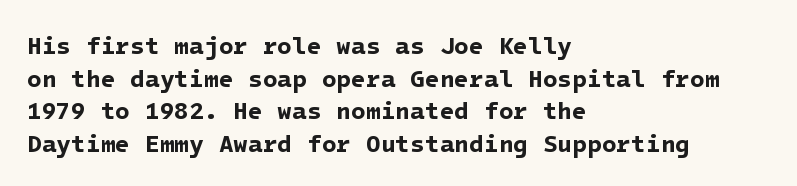
The image shows 24 px bold type; set left-aligned, normal line spacing (1.36x), normal letter spacing, not underlined.
